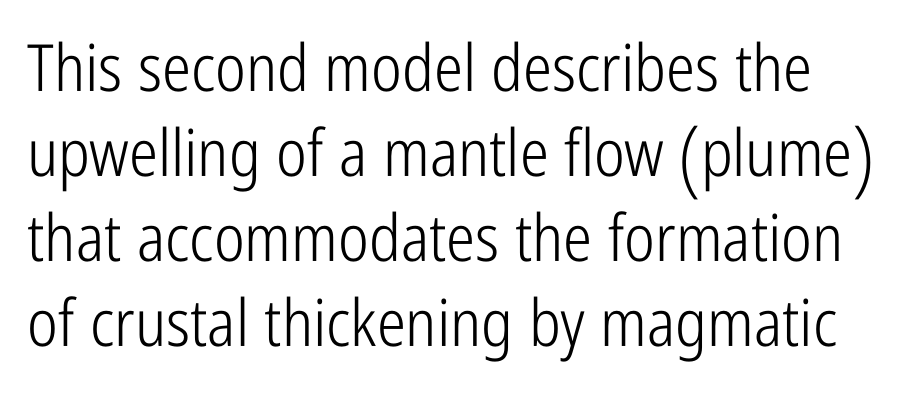
No italicization has been applied; the sample stays upright. The foot of each line stays bare and open. Leading: standard. This sample has the flowing, uneven cadence of proportional lettering.
